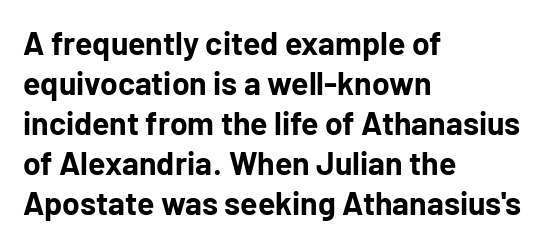
The image shows 32 px bold sans-serif type, upright; set left-aligned, normal line spacing (1.25x), normal letter spacing, not underlined; low stroke contrast and a medium x-height.
